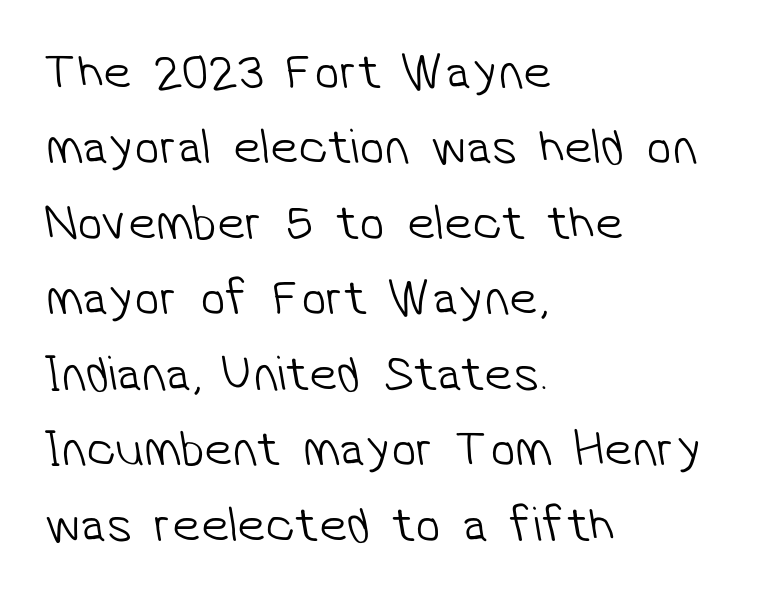
{"serif": "no", "bold": "no", "weight": "light", "width": "normal", "stroke_contrast": "low", "x_height": "medium", "monospaced": "no", "underline": "no", "align": "left", "line_spacing": "normal", "line_spacing_ratio": 1.51, "letter_spacing": "normal", "letter_spacing_em": 0.0, "glyph_px": 50}
